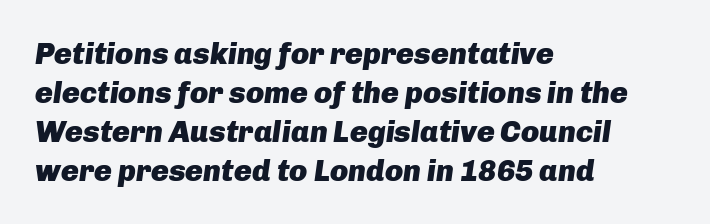
{"italic": "yes", "lean": "right", "slant_degrees": 8, "bold": "yes", "weight": "heavy", "width": "normal", "stroke_contrast": "low", "x_height": "medium", "monospaced": "no", "underline": "no", "align": "left", "line_spacing": "normal", "line_spacing_ratio": 1.3, "letter_spacing": "normal", "letter_spacing_em": 0.0, "glyph_px": 30}
